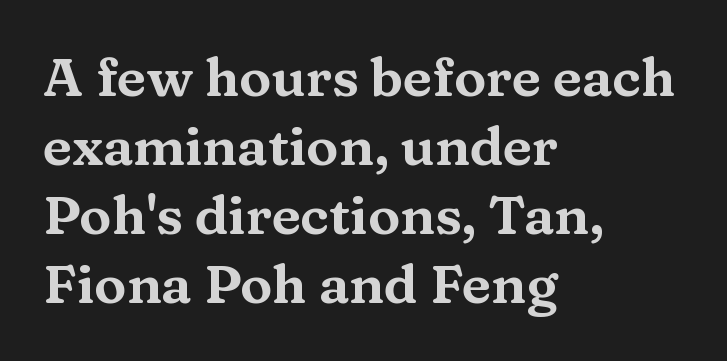
The image shows 54 px wide serif type, upright; set left-aligned, normal line spacing (1.28x), normal letter spacing, not underlined; medium stroke contrast and a medium x-height.
